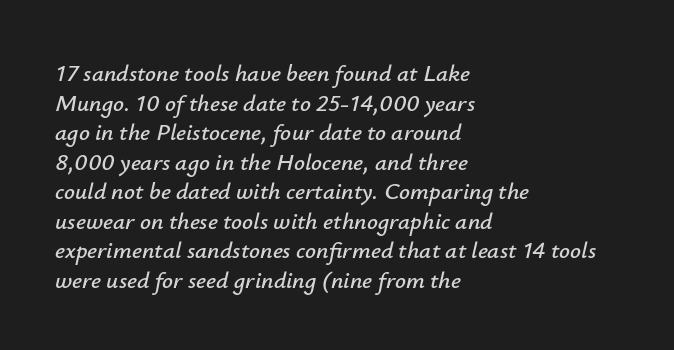
{"italic": "yes", "lean": "right", "slant_degrees": 12, "underline": "no", "align": "left", "line_spacing_ratio": 1.23, "letter_spacing": "normal", "letter_spacing_em": 0.0, "glyph_px": 24}
